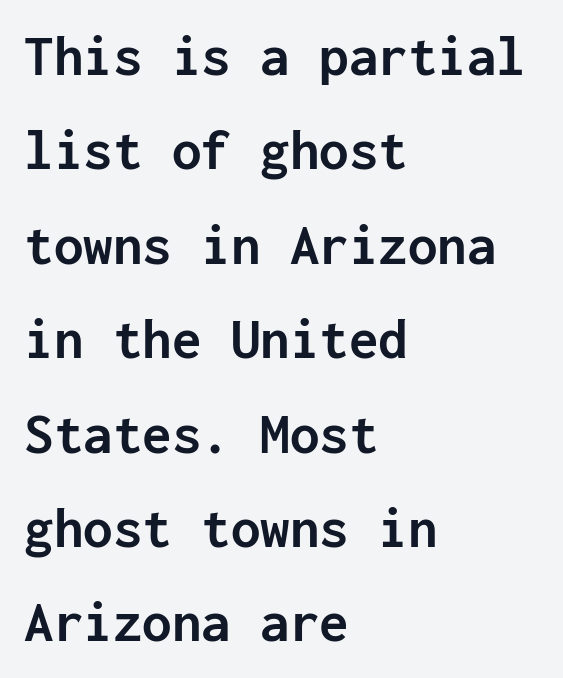
A classic flush-left, rag-right setting is used for this passage. Every character here occupies the same horizontal width, giving the sample a typewriter-like rhythm. Posture: upright roman. Is the type bold? Yes — the strokes are clearly thick and heavy.
